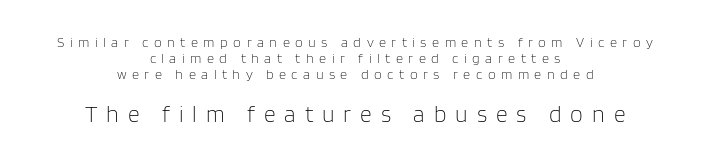
Q: Is the text bold? A: No.
Q: Is the text italic (slanted)? A: No, it is upright.
Q: Is the text underlined? A: No.
Q: How is the paragraph aligned? A: Centered.
Q: Is the spacing between letters normal or unusually wide? A: Unusually wide.
Q: Is the spacing between lines tight, normal or loose? A: Tight.
Q: Which block of text is set in a larger size, the first (top) or the second (bottom)? A: The second (bottom) one.
